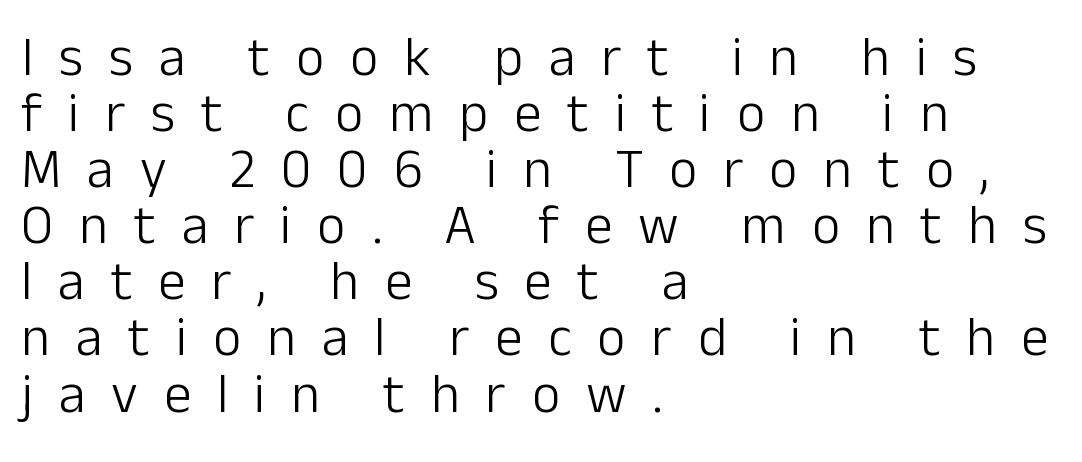
{"serif": "no", "italic": "no", "bold": "no", "weight": "light", "width": "normal", "stroke_contrast": "low", "x_height": "medium", "monospaced": "no", "underline": "no", "align": "left", "line_spacing": "tight", "line_spacing_ratio": 1.02, "letter_spacing": "wide", "letter_spacing_em": 0.47, "glyph_px": 55}
